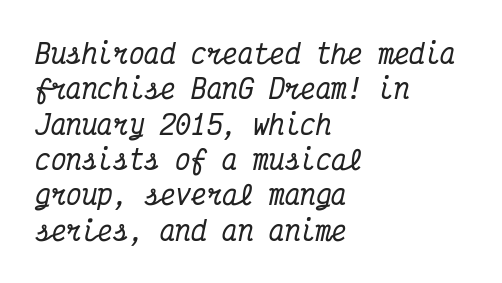
Q: Is the text italic (slanted)? A: Yes, it leans right by about 12 degrees.
Q: Is the text underlined? A: No.
Q: How is the paragraph aligned? A: Left-aligned.
Q: Is the spacing between letters normal or unusually wide? A: Normal.
Q: Is the spacing between lines tight, normal or loose? A: Normal.
